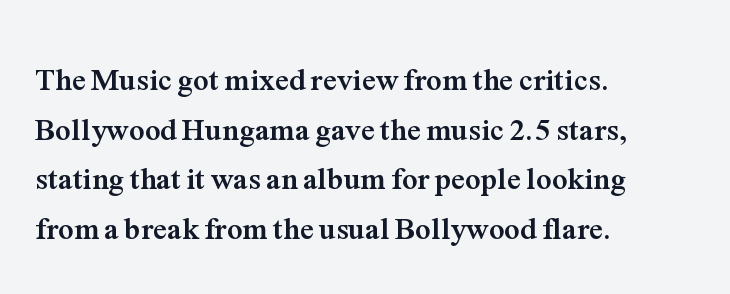
This sample uses a serif face. No extra tracking has been applied to these lines. Quick note: underline off. Leading matches the norm, producing a regular column. What weight is shown? A full bold with thick strokes.
